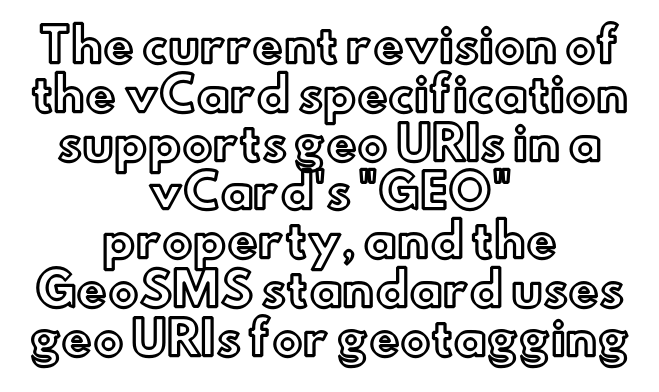
The image shows 46 px text type, upright; set centered, tight line spacing (1.06x), normal letter spacing, not underlined; a small x-height.
